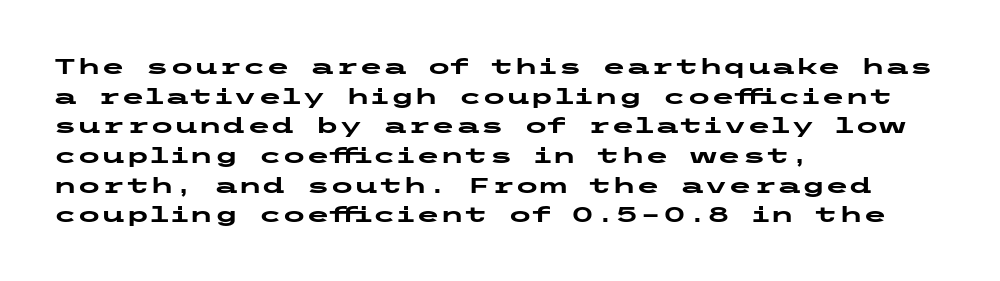
Caption: standard tracking, unaltered. Bold? Absolutely — the strokes are thick and heavy. Where is the straight margin? On the left. The line-height multiplier appears to be the usual default. Underlining? Definitely not there. Upright lettering throughout.
